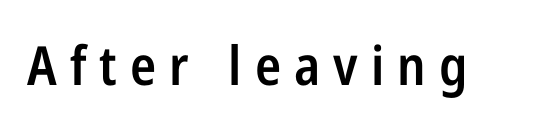
A bare baseline throughout the passage. Do the characters align in a grid? No, the font is proportional. The font's upright variant was chosen for this text. The glyphs have the mass of a demibold cut, below bold. There is plenty of visible air inserted between adjacent glyphs.
